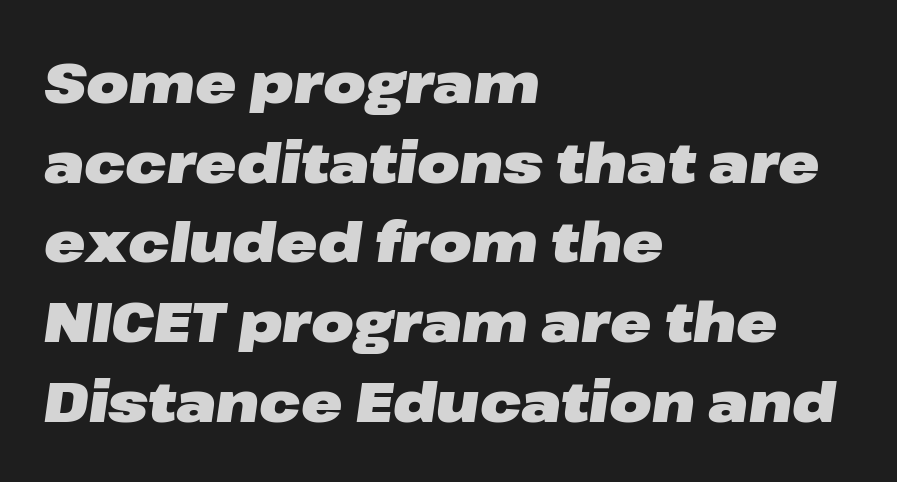
The image shows 55 px heavy, wide type, italic (leaning right); set left-aligned, normal line spacing (1.45x), normal letter spacing, not underlined; low stroke contrast and a medium x-height.
